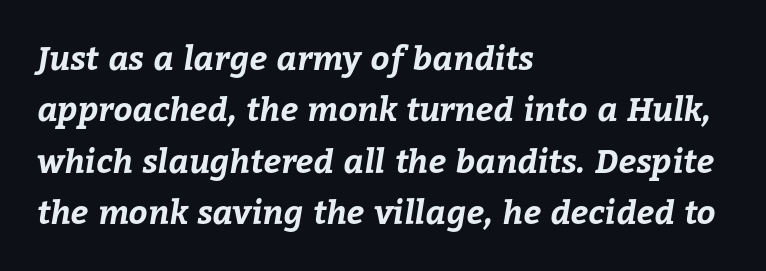
The image shows 33 px bold type; set left-aligned, normal line spacing (1.56x), normal letter spacing, not underlined; low stroke contrast and a medium x-height.
